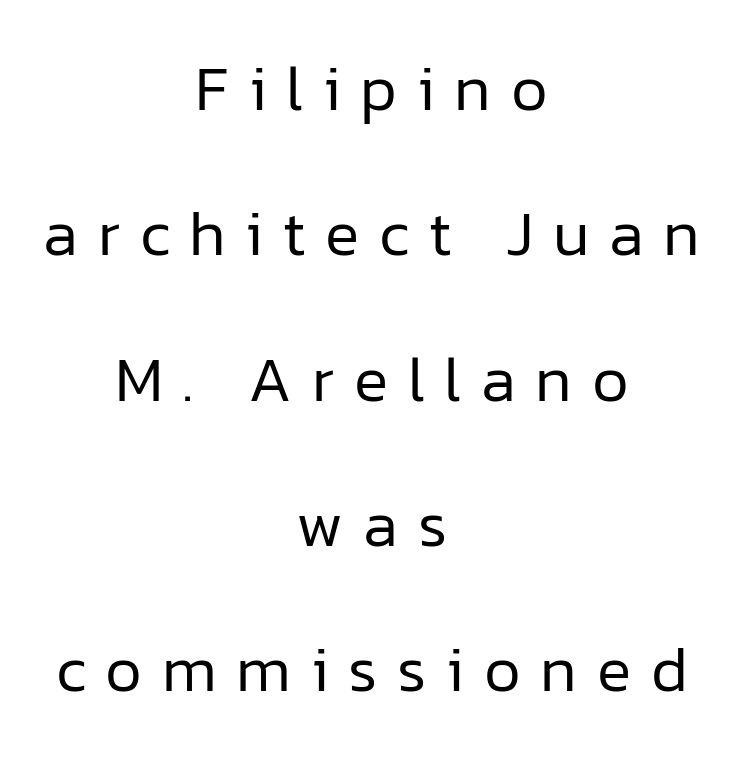
The image shows 64 px regular-weight sans-serif type, upright; set centered, loose line spacing (2.27x), unusually wide letter spacing (+0.31 em), not underlined; low stroke contrast and a medium x-height.
